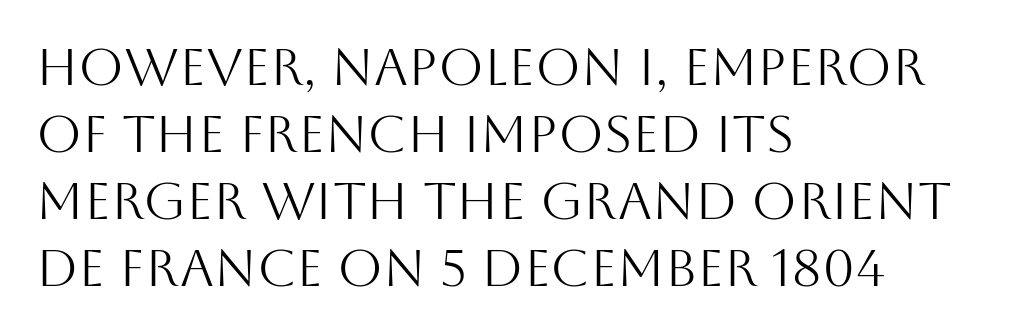
The lettering holds an erect, upright posture throughout. Unlike a traditional serif, this face leaves its strokes unadorned. Note the varied advance widths — an 'i' is clearly narrower than an 'm'. Teacher's note: observe the even left margin — that is flush-left alignment. Here the glyphs are tracked normally, forming tight word shapes. A clean baseline with only descenders dipping below it.
